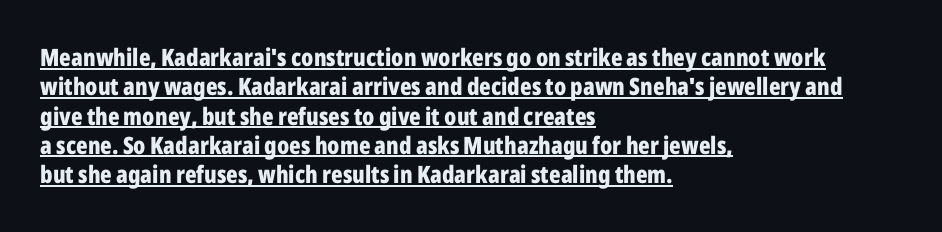
A dark, heavy texture on the line: the type is bold. Here the glyphs are tracked normally, forming tight word shapes. Notice how the stems are strictly vertical — no italics here. This rendering uses left alignment, leaving the right contour irregular.
